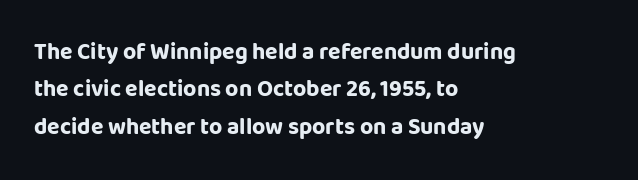
I'd describe the lettering as bold — thick and assertive. Ascenders rise straight up at ninety degrees. Where is the straight margin? On the left. There is no visible air inserted between adjacent glyphs. Type without underlining. How would I describe the line gaps? Plain and ordinary.
